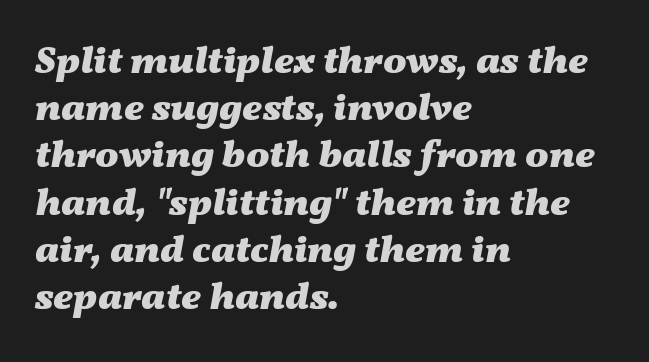
The typesetting leans heavy: a genuine bold. Caption: standard tracking, unaltered. Casual observation: everything's shoved over to the left. Posture: slanted. Varying glyph widths throughout — classic text-font behaviour.
